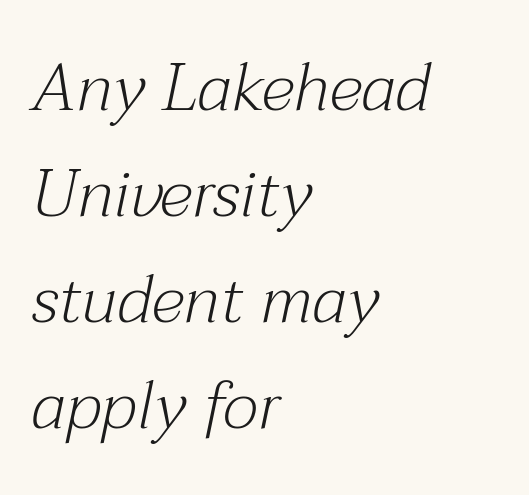
A typesetter would call this proportional, since set widths differ per character. The face used here has a pronounced slope to its letters. Is the stroke heavy? The answer is a plain regular-or-lighter. Compared with typical paragraphs, the rows here are spaced about the same. A serif font was chosen for this passage.
